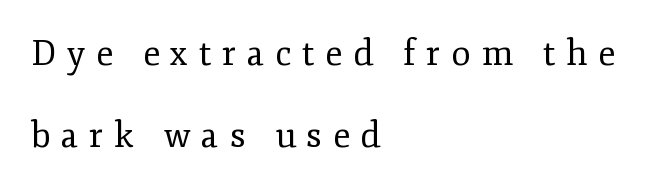
The image shows 35 px regular-weight serif type, upright; set left-aligned, loose line spacing (2.34x), unusually wide letter spacing (+0.31 em), not underlined; low stroke contrast and a small x-height.
